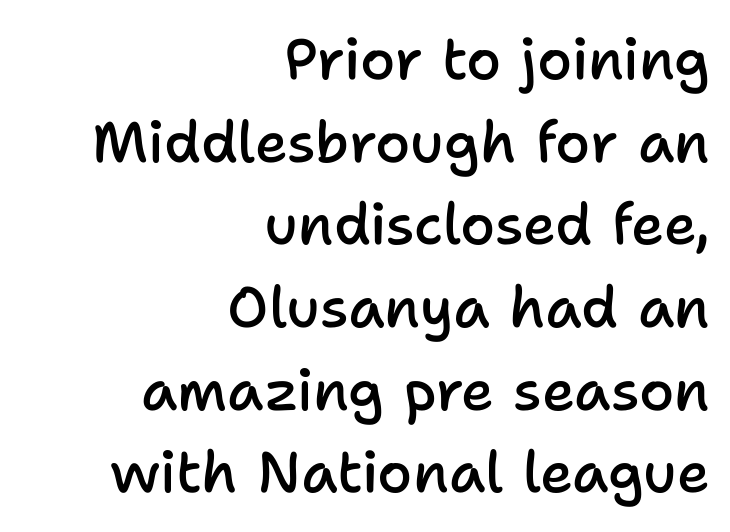
Q: Is the text bold? A: Semi-bold.
Q: Is the text italic (slanted)? A: No, it is upright.
Q: Is the typeface a serif or a sans-serif typeface? A: Sans-serif.
Q: Is the text underlined? A: No.
Q: How is the paragraph aligned? A: Right-aligned.
Q: Is the spacing between letters normal or unusually wide? A: Normal.
Q: Is the spacing between lines tight, normal or loose? A: Normal.
Q: Width (condensed, normal, or wide)? A: Normal.
Q: Stroke contrast? A: Low.
Q: x-height? A: Medium.
Q: Monospaced? A: No.
